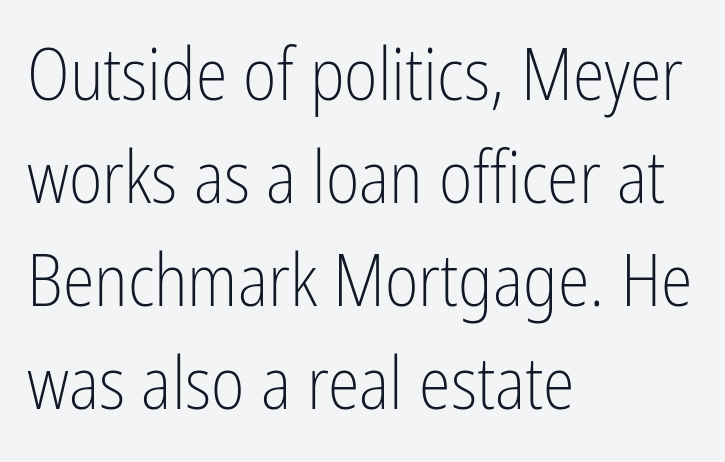
Q: Is the text bold? A: No.
Q: Is the text italic (slanted)? A: No, it is upright.
Q: Is the typeface a serif or a sans-serif typeface? A: Sans-serif.
Q: Is the text underlined? A: No.
Q: How is the paragraph aligned? A: Left-aligned.
Q: Is the spacing between letters normal or unusually wide? A: Normal.
Q: Is the spacing between lines tight, normal or loose? A: Normal.
Q: Width (condensed, normal, or wide)? A: Condensed.
Q: Stroke contrast? A: Low.
Q: x-height? A: Medium.
Q: Monospaced? A: No.
